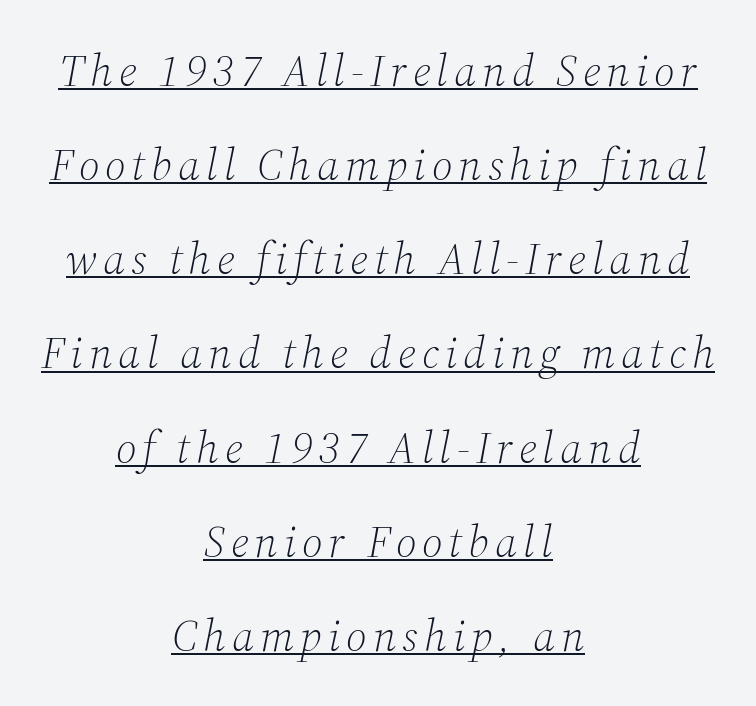
The image shows 44 px light serif type, italic (leaning right); set centered, loose line spacing (2.14x), underlined; medium stroke contrast and a medium x-height.
